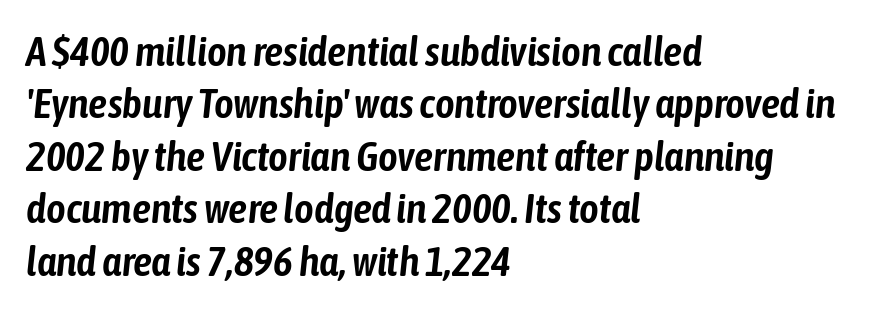
Look at the tracking — it's just the regular setting, nothing added. You could not count columns in this text — the font is proportionally spaced. If you drew a line through each stem, it would be angled. This rendering uses left alignment, leaving the right contour irregular. Check the space under the baseline: it is left empty.
